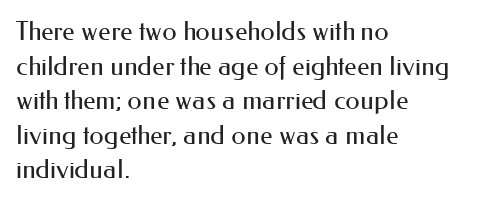
{"italic": "no", "bold": "no", "underline": "no", "align": "left", "line_spacing": "normal", "line_spacing_ratio": 1.33, "letter_spacing": "normal", "letter_spacing_em": 0.0, "glyph_px": 26}
